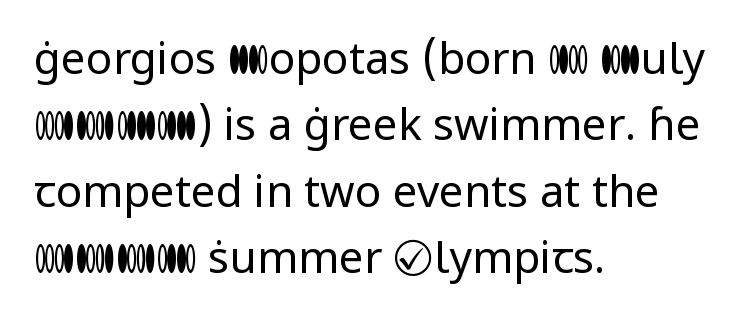
The image shows 44 px regular-weight sans-serif type, upright; set left-aligned, normal line spacing (1.51x), normal letter spacing, not underlined; low stroke contrast and a medium x-height.
